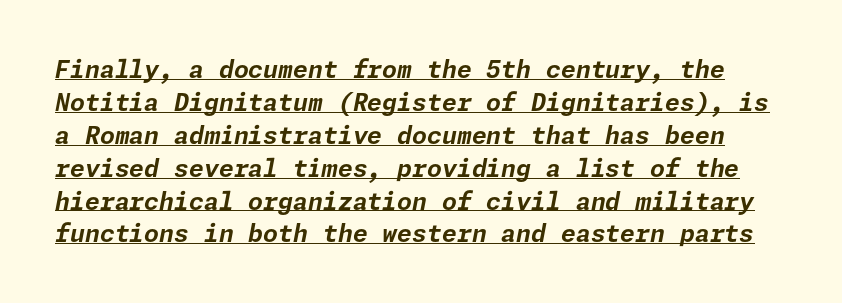
Q: Is the text bold? A: Yes.
Q: Is the text italic (slanted)? A: Yes, it leans right by about 11 degrees.
Q: Is the text underlined? A: Yes.
Q: Is the spacing between letters normal or unusually wide? A: Normal.
Q: Is the spacing between lines tight, normal or loose? A: Normal.
